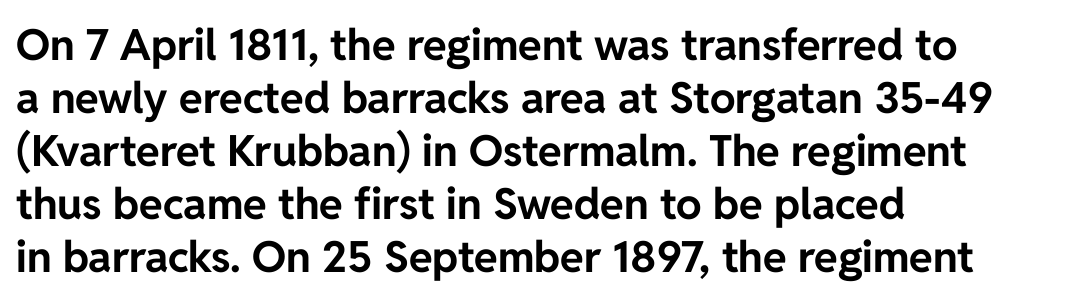
Posture: upright roman. Look at the tracking — it's just the regular setting, nothing added. The typesetter chose a ragged-right arrangement here. A sans-serif font was chosen for this passage. Set as a true bold cut, around the 700 mark.
